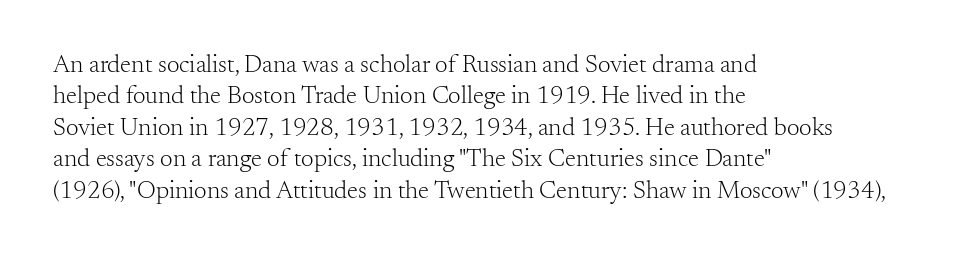
Q: Is the text bold? A: No.
Q: Is the text italic (slanted)? A: No, it is upright.
Q: Is the text underlined? A: No.
Q: How is the paragraph aligned? A: Left-aligned.
Q: Is the spacing between letters normal or unusually wide? A: Normal.
Q: Is the spacing between lines tight, normal or loose? A: Normal.
